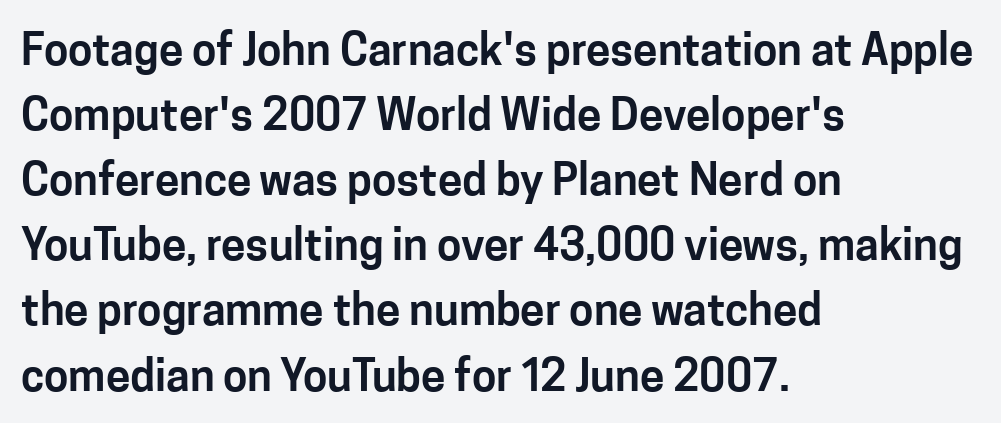
{"serif": "no", "italic": "no", "width": "normal", "stroke_contrast": "low", "x_height": "medium", "monospaced": "no", "underline": "no", "align": "left", "line_spacing": "normal", "line_spacing_ratio": 1.48, "letter_spacing": "normal", "letter_spacing_em": 0.0, "glyph_px": 44}
